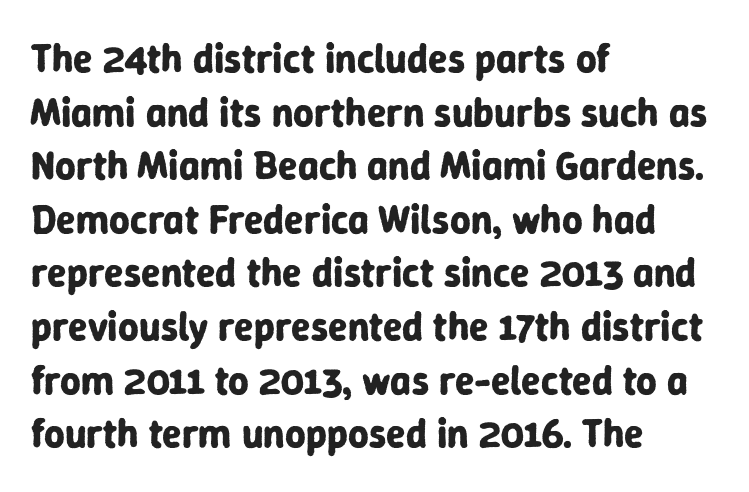
{"serif": "no", "italic": "no", "bold": "yes", "weight": "bold", "width": "normal", "stroke_contrast": "low", "x_height": "medium", "monospaced": "no", "underline": "no", "align": "left", "line_spacing": "normal", "line_spacing_ratio": 1.34, "letter_spacing": "normal", "letter_spacing_em": 0.0, "glyph_px": 40}
